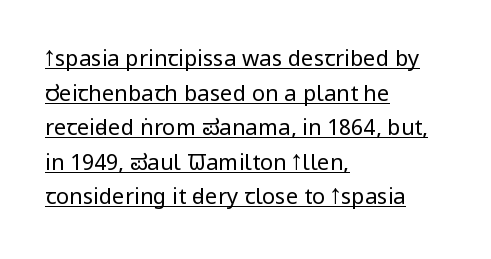
The image shows 22 px text type, upright; set left-aligned, normal line spacing (1.57x), normal letter spacing, underlined.
